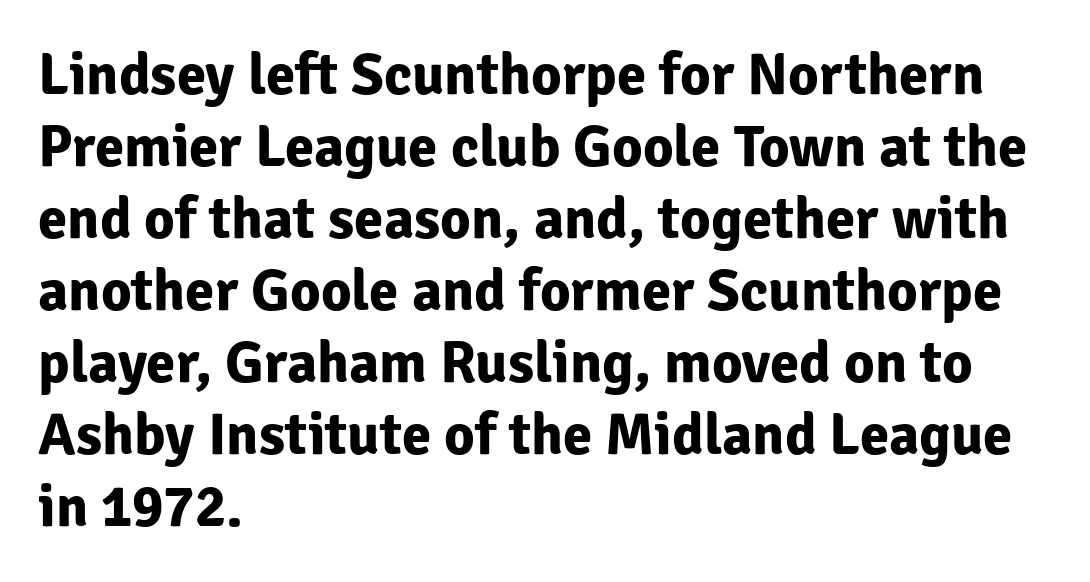
This rendering features lettering with no underline. Check where the strokes stop: nothing finishes them off — pure sans. Typesetter's note: full bold, strokes at maximum text heaviness. These lines are rendered in a variable-pitch font. Does extra space separate the letters? No, they use regular spacing.
